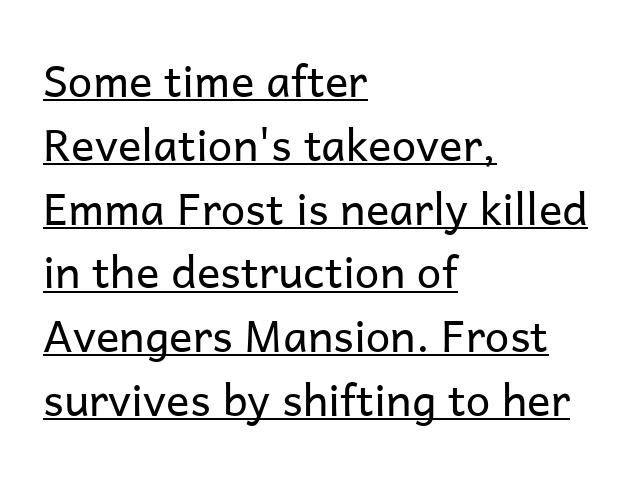
{"serif": "no", "italic": "no", "bold": "no", "weight": "regular", "width": "normal", "stroke_contrast": "low", "x_height": "medium", "monospaced": "no", "underline": "yes", "align": "left", "line_spacing": "normal", "line_spacing_ratio": 1.45, "letter_spacing": "normal", "letter_spacing_em": 0.0, "glyph_px": 44}
